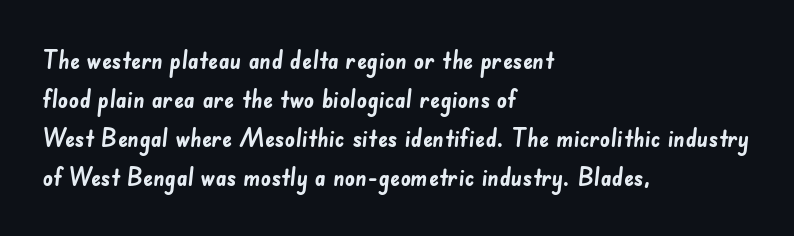
The area under the type is left untouched. Nobody touched the tracking dial on this one. Summary of vertical rhythm: regular, with standard interline spacing. These lines are set flush left with a ragged right edge. Typographic density is high because the face is bold.
